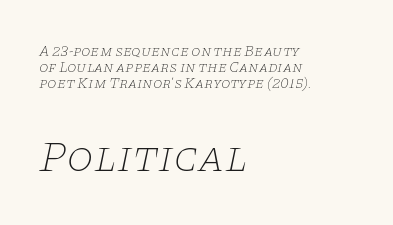
The image shows 44 px thin, wide serif type, italic (leaning right); set left-aligned, tight line spacing (1.07x), normal letter spacing, not underlined; the second (bottom) block is 2.93x larger; low stroke contrast and a large x-height.
